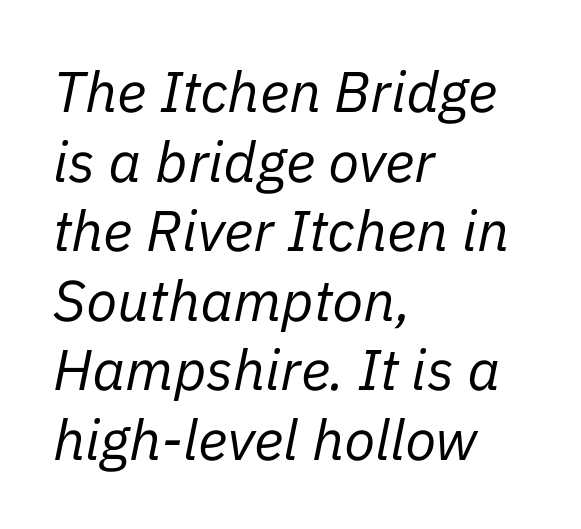
{"italic": "yes", "lean": "right", "slant_degrees": 11, "bold": "no", "weight": "regular", "width": "normal", "stroke_contrast": "low", "x_height": "medium", "monospaced": "no", "underline": "no", "align": "left", "line_spacing_ratio": 1.22, "letter_spacing": "normal", "letter_spacing_em": 0.0, "glyph_px": 57}
